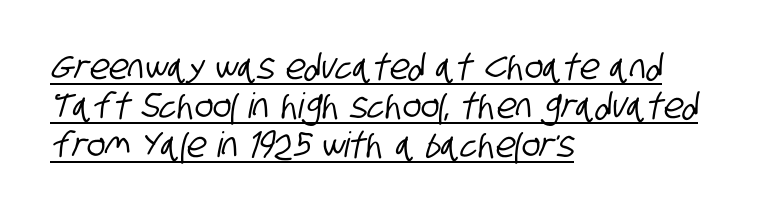
The image shows 35 px condensed sans-serif type; set left-aligned, tight line spacing (1.11x), normal letter spacing, underlined; low stroke contrast and a large x-height.
